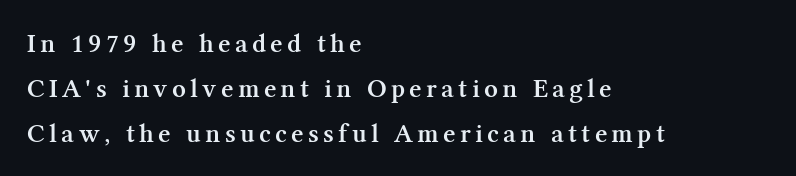
{"italic": "no", "bold": "semi", "underline": "no", "align": "left", "line_spacing": "normal", "line_spacing_ratio": 1.66, "glyph_px": 27}
